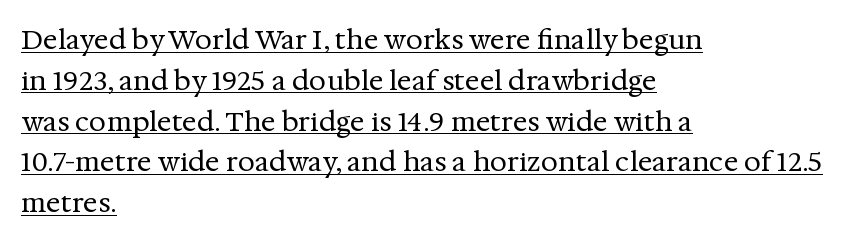
Baseline-to-baseline distance is the conventional proportion of letter height. The passage is arranged the way most books set body copy — flush left. This sample carries an underscore along the baseline area. Each stroke keeps to a modest, everyday thickness or less.
